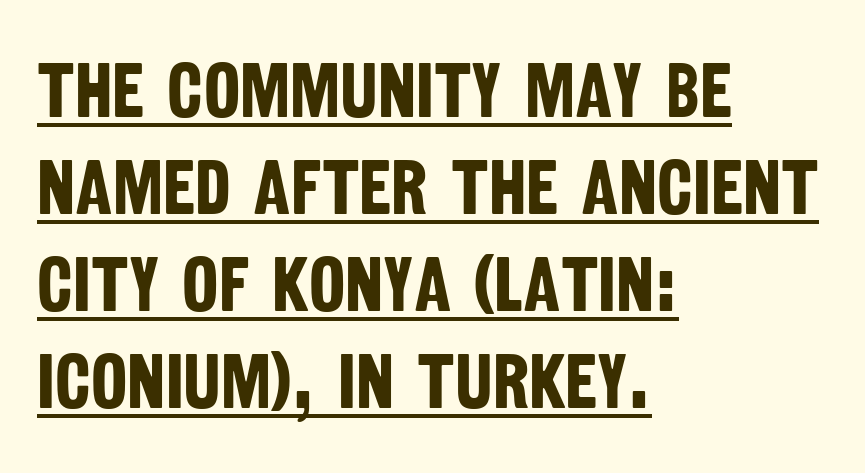
Varying glyph widths throughout — classic text-font behaviour. The passage shown has conventional tracking throughout. The ragged edge is on the right, which tells us the setting is flush left. Classification — sans serif.
